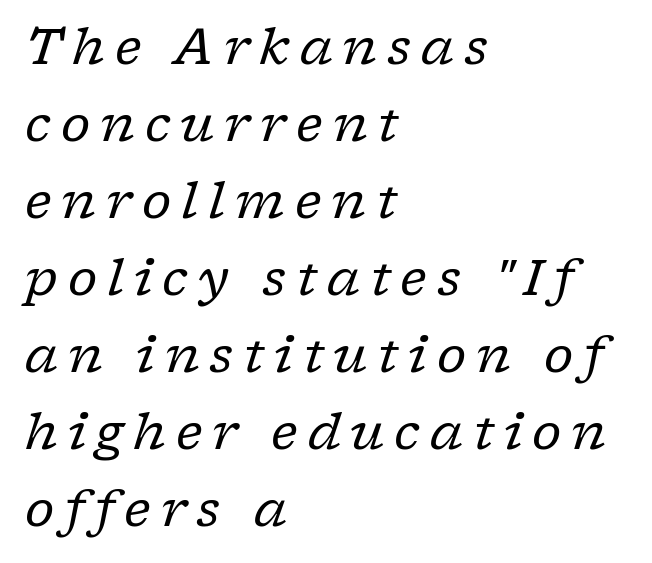
The gaps between neighbouring characters are conspicuously large. Varying glyph widths throughout — classic text-font behaviour. Line spacing here is normal. Would a proofreader flag this as italicized? Yes. Stroke terminals: seriffed.
